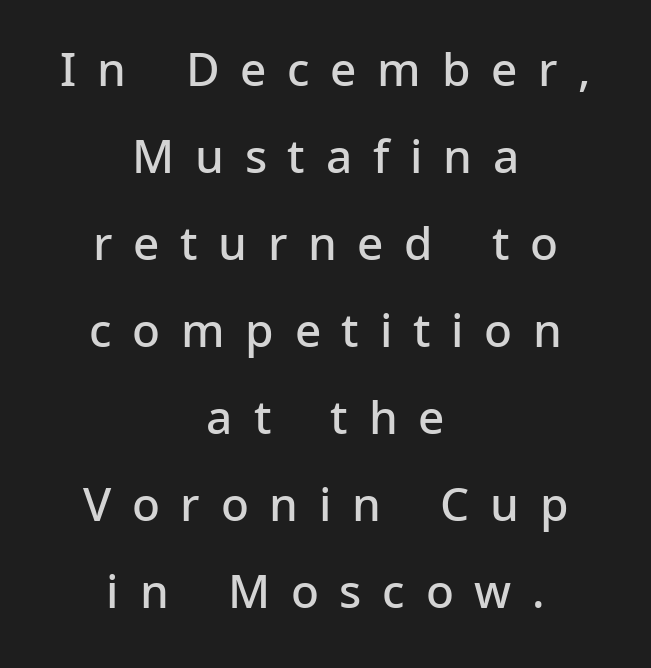
The image shows 46 px semibold sans-serif type, upright; set centered, line spacing 1.89x, unusually wide letter spacing (+0.45 em), not underlined; low stroke contrast and a medium x-height.
